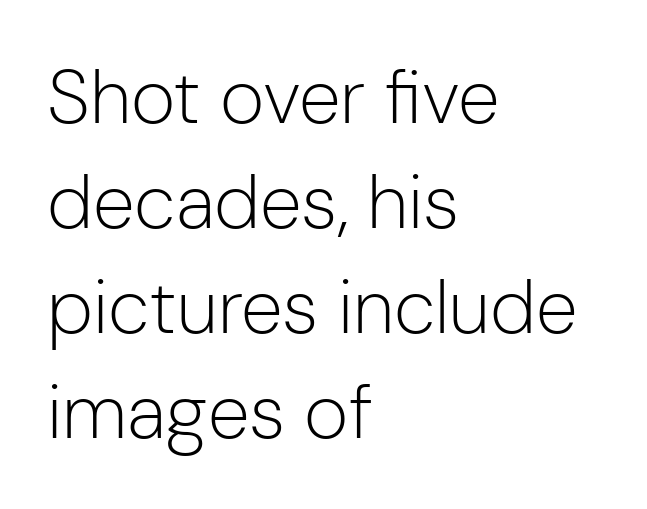
The image shows 76 px light sans-serif type, upright; set left-aligned, normal line spacing (1.38x), normal letter spacing, not underlined; low stroke contrast and a medium x-height.
